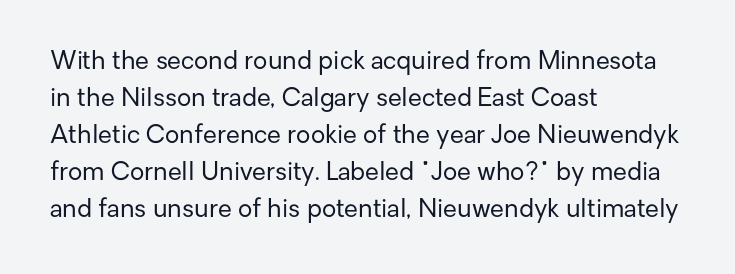
The image shows 25 px text type, upright; set left-aligned, normal line spacing (1.48x), normal letter spacing, not underlined.
